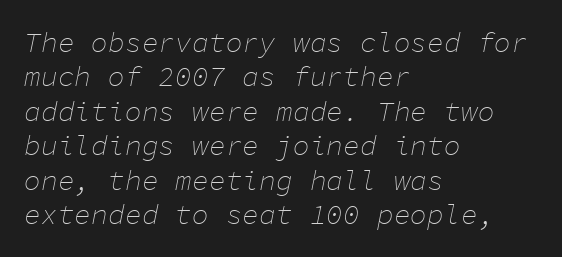
{"italic": "yes", "lean": "right", "slant_degrees": 11, "bold": "no", "weight": "thin", "width": "normal", "stroke_contrast": "low", "x_height": "medium", "monospaced": "yes", "underline": "no", "align": "left", "line_spacing_ratio": 1.23, "letter_spacing": "normal", "letter_spacing_em": 0.0, "glyph_px": 28}
